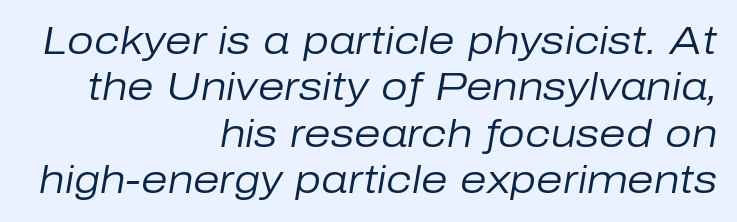
The image shows 38 px regular-weight type, italic (leaning right); set right-aligned, line spacing 1.22x, normal letter spacing, not underlined; low stroke contrast and a medium x-height.
